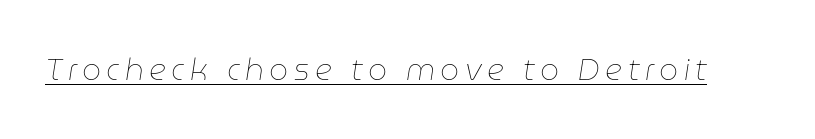
The image shows 30 px thin type, italic (leaning right); set underlined; low stroke contrast and a medium x-height.
